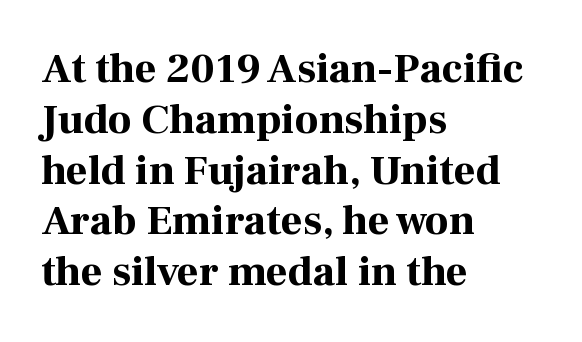
Q: Is the text bold? A: Yes.
Q: Is the text italic (slanted)? A: No, it is upright.
Q: Is the typeface a serif or a sans-serif typeface? A: Serif.
Q: Is the text underlined? A: No.
Q: How is the paragraph aligned? A: Left-aligned.
Q: Is the spacing between letters normal or unusually wide? A: Normal.
Q: Width (condensed, normal, or wide)? A: Normal.
Q: Stroke contrast? A: High.
Q: x-height? A: Medium.
Q: Monospaced? A: No.
